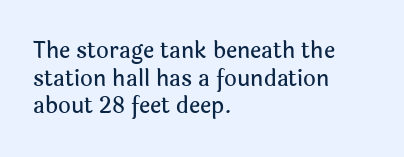
Q: Is the text italic (slanted)? A: No, it is upright.
Q: Is the text underlined? A: No.
Q: How is the paragraph aligned? A: Left-aligned.
Q: Is the spacing between letters normal or unusually wide? A: Normal.
Q: Is the spacing between lines tight, normal or loose? A: Normal.
